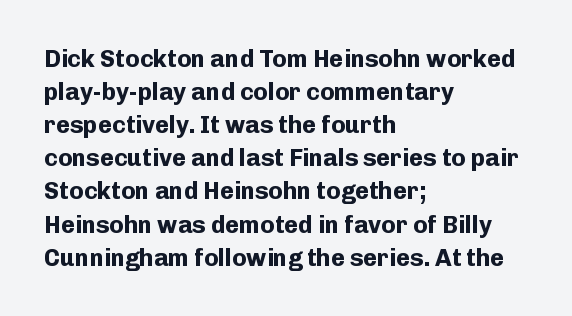
The image shows 24 px bold type, upright; set left-aligned, normal line spacing (1.38x), normal letter spacing, not underlined.
